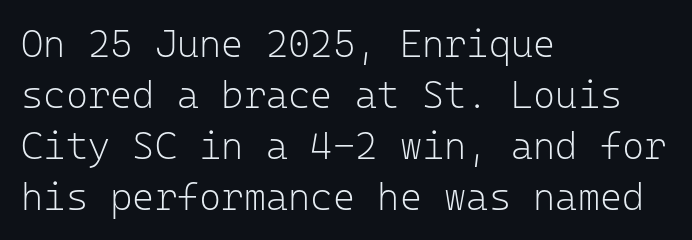
These lines are rendered in a fixed-pitch font. What stands out about the letter spacing? Nothing — it is the standard amount. Regarding serifs, this sample does without them. When letters stand straight like this, we call the style roman or upright. The vertical gap from one line to the next is medium.
